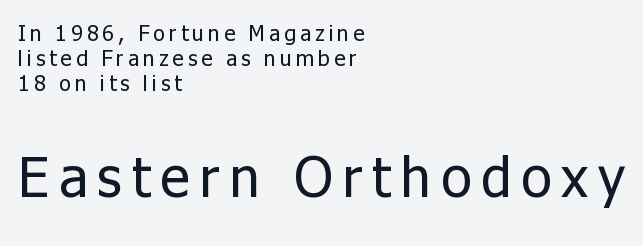
Q: Is the text bold? A: No.
Q: Is the text italic (slanted)? A: No, it is upright.
Q: Is the typeface a serif or a sans-serif typeface? A: Sans-serif.
Q: Is the text underlined? A: No.
Q: How is the paragraph aligned? A: Left-aligned.
Q: Is the spacing between lines tight, normal or loose? A: Tight.
Q: Which block of text is set in a larger size, the first (top) or the second (bottom)? A: The second (bottom) one.
Q: Width (condensed, normal, or wide)? A: Normal.
Q: Stroke contrast? A: Low.
Q: x-height? A: Medium.
Q: Monospaced? A: No.
